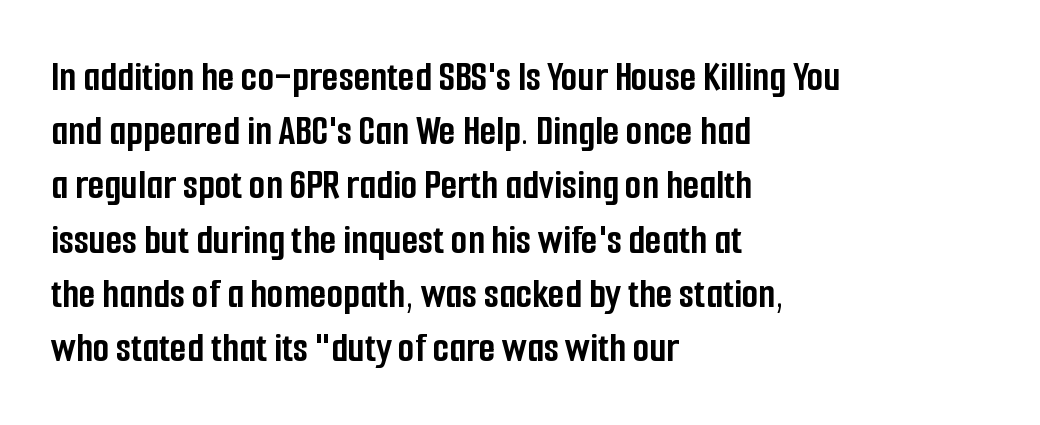
{"serif": "no", "italic": "no", "bold": "yes", "weight": "semibold", "width": "condensed", "stroke_contrast": "low", "x_height": "medium", "monospaced": "no", "underline": "no", "align": "left", "line_spacing": "normal", "line_spacing_ratio": 1.26, "letter_spacing": "normal", "letter_spacing_em": 0.0, "glyph_px": 43}
